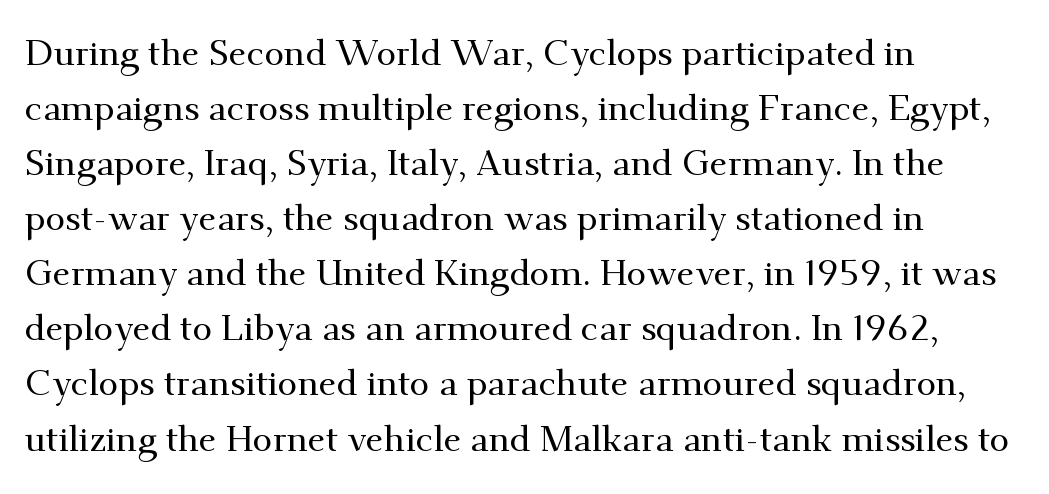
In terms of letterform style, serifs are clearly present. Proportional: the letters do not fall into vertical columns. The baseline area is clear. Leftover space on each line is placed entirely after the last word. Nothing unusual about the tracking: characters are spaced as the font intends. This sample keeps an unexceptional amount of space between lines.
